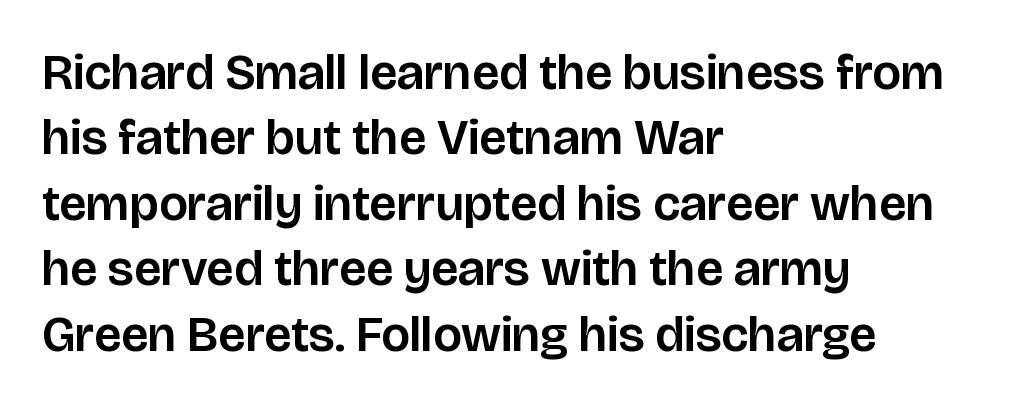
{"serif": "no", "italic": "no", "width": "normal", "stroke_contrast": "low", "x_height": "large", "monospaced": "no", "underline": "no", "align": "left", "line_spacing": "normal", "line_spacing_ratio": 1.31, "letter_spacing": "normal", "letter_spacing_em": 0.0, "glyph_px": 50}
